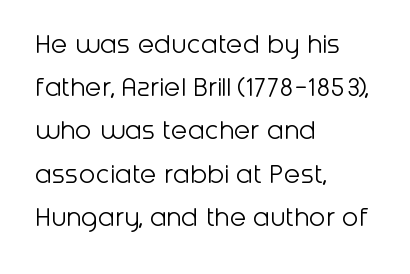
Q: Is the text bold? A: No.
Q: Is the text italic (slanted)? A: No, it is upright.
Q: Is the typeface a serif or a sans-serif typeface? A: Sans-serif.
Q: Is the text underlined? A: No.
Q: How is the paragraph aligned? A: Left-aligned.
Q: Is the spacing between letters normal or unusually wide? A: Normal.
Q: Is the spacing between lines tight, normal or loose? A: Normal.
Q: Width (condensed, normal, or wide)? A: Normal.
Q: Stroke contrast? A: Low.
Q: x-height? A: Medium.
Q: Monospaced? A: No.
